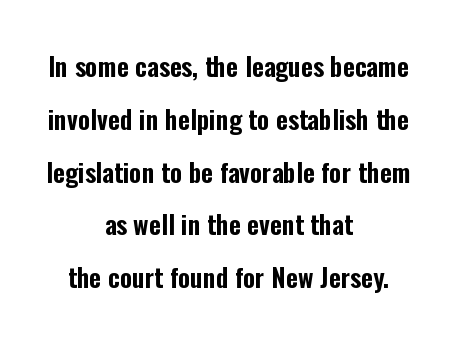
{"italic": "no", "underline": "no", "align": "center", "line_spacing": "loose", "line_spacing_ratio": 2.03, "letter_spacing": "normal", "letter_spacing_em": 0.0, "glyph_px": 26}
